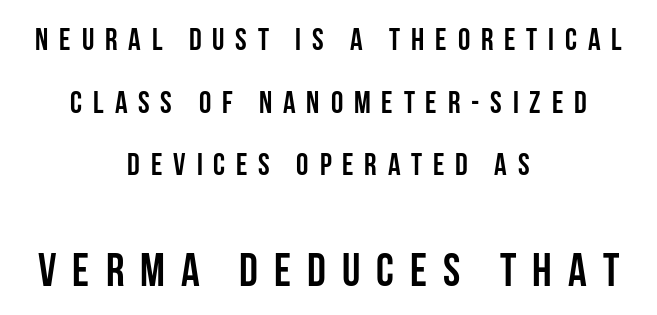
The image shows 46 px semibold, condensed sans-serif type, upright; set centered, loose line spacing (2.02x), unusually wide letter spacing (+0.35 em), not underlined; the second (bottom) block is 1.48x larger; low stroke contrast and a large x-height.
